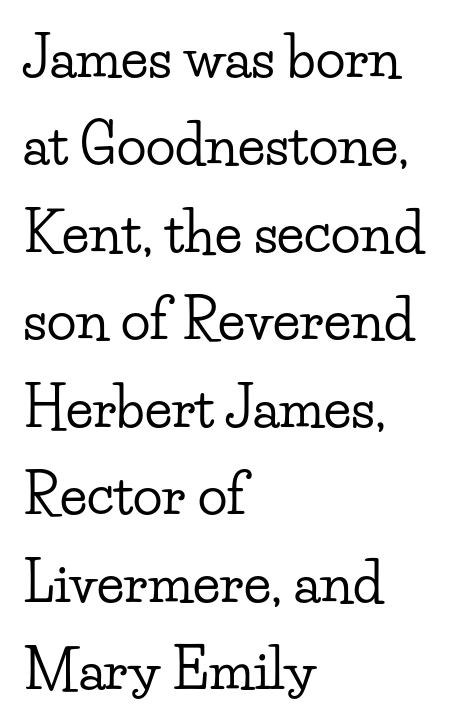
Q: Is the text italic (slanted)? A: No, it is upright.
Q: Is the typeface a serif or a sans-serif typeface? A: Serif.
Q: Is the text underlined? A: No.
Q: How is the paragraph aligned? A: Left-aligned.
Q: Is the spacing between letters normal or unusually wide? A: Normal.
Q: Is the spacing between lines tight, normal or loose? A: Normal.
Q: Width (condensed, normal, or wide)? A: Wide.
Q: Stroke contrast? A: Low.
Q: x-height? A: Small.
Q: Monospaced? A: No.
